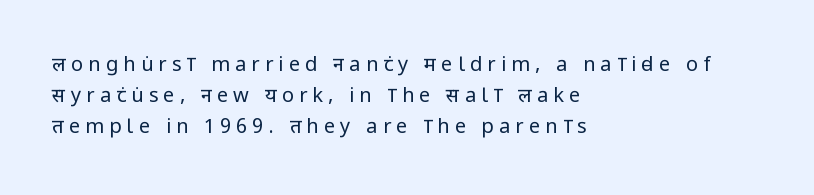
Q: Is the text bold? A: No.
Q: Is the text italic (slanted)? A: No, it is upright.
Q: Is the text underlined? A: No.
Q: How is the paragraph aligned? A: Left-aligned.
Q: Is the spacing between letters normal or unusually wide? A: Unusually wide.
Q: Is the spacing between lines tight, normal or loose? A: Normal.
